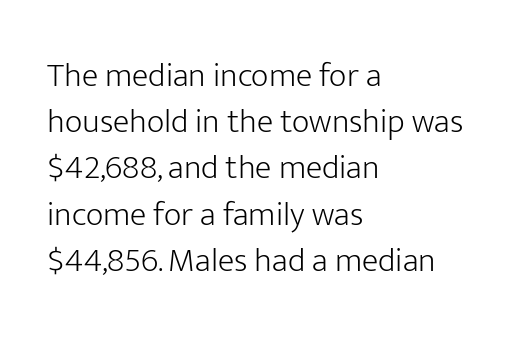
Here the designer chose a conventional face with non-uniform glyph widths. Compared with typical body copy, the letter spacing here is the same. Visually the block forms a straight wall on the left and a jagged coastline on the right. This sample keeps an unexceptional amount of space between lines. Stems here are at most as thick as an everyday book face.
